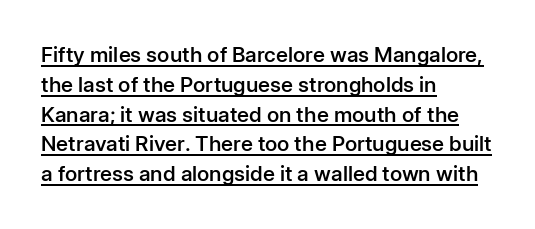
The image shows 21 px text type, upright; set left-aligned, normal line spacing (1.42x), normal letter spacing, underlined.
